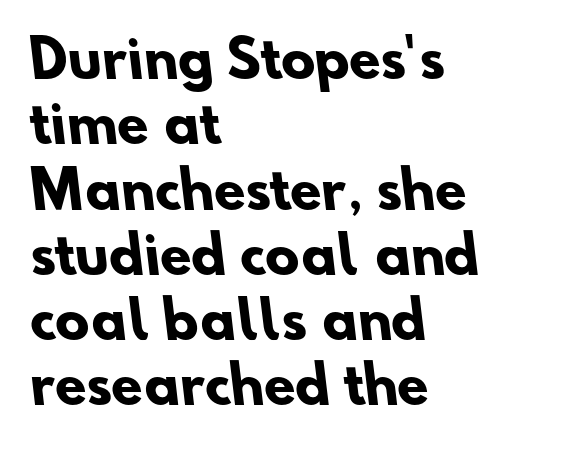
The image shows 51 px heavy sans-serif type; set left-aligned, normal line spacing (1.28x), normal letter spacing, not underlined; low stroke contrast and a small x-height.
